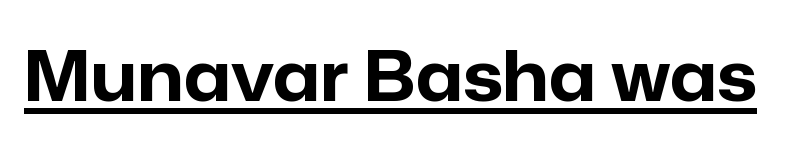
The image shows 70 px bold sans-serif type, upright; set normal letter spacing, underlined; low stroke contrast and a medium x-height.
